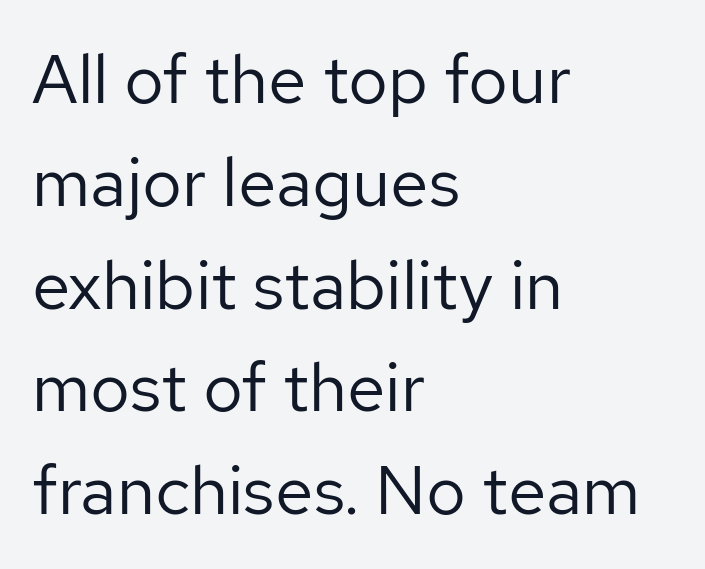
The lettering holds an erect, upright posture throughout. Observe the absence of serifs on each vertical stroke in this sample. Glyph-to-glyph distance matches everyday printed text. The font sits on the lighter half of the weight spectrum, regular included.
